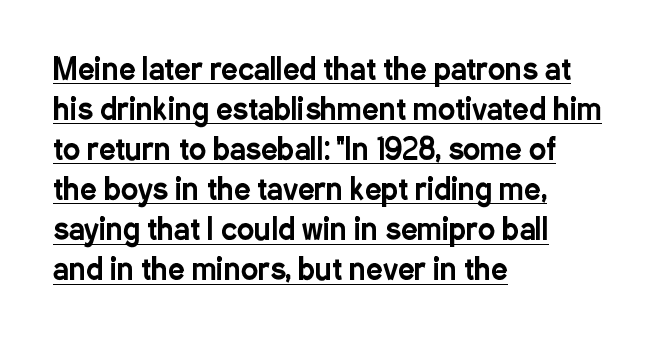
Q: Is the text italic (slanted)? A: No, it is upright.
Q: Is the typeface a serif or a sans-serif typeface? A: Sans-serif.
Q: Is the text underlined? A: Yes.
Q: How is the paragraph aligned? A: Left-aligned.
Q: Is the spacing between letters normal or unusually wide? A: Normal.
Q: Is the spacing between lines tight, normal or loose? A: Normal.
Q: Width (condensed, normal, or wide)? A: Condensed.
Q: Stroke contrast? A: Low.
Q: x-height? A: Medium.
Q: Monospaced? A: No.
